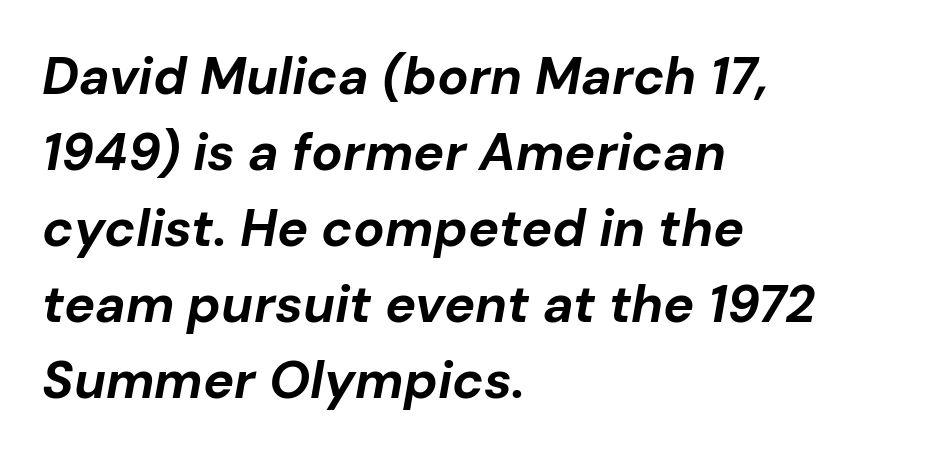
Q: Is the text bold? A: Yes.
Q: Is the text italic (slanted)? A: Yes, it leans right by about 10 degrees.
Q: Is the text underlined? A: No.
Q: How is the paragraph aligned? A: Left-aligned.
Q: Is the spacing between letters normal or unusually wide? A: Normal.
Q: Is the spacing between lines tight, normal or loose? A: Normal.
Q: Width (condensed, normal, or wide)? A: Normal.
Q: Stroke contrast? A: Low.
Q: x-height? A: Medium.
Q: Monospaced? A: No.
